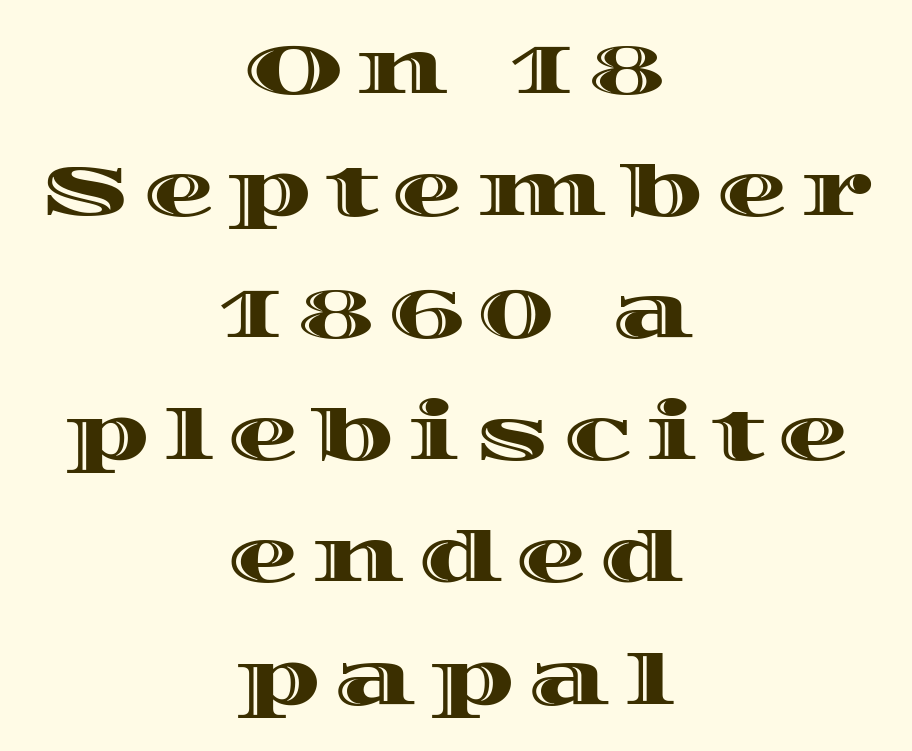
{"italic": "no", "width": "wide", "x_height": "large", "monospaced": "no", "underline": "no", "align": "center", "line_spacing_ratio": 1.72, "glyph_px": 71}
